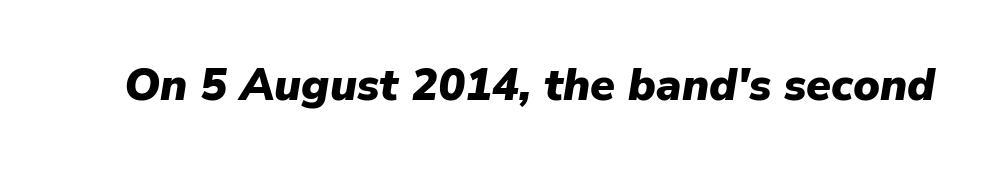
The image shows 45 px heavy type, italic (leaning right); set normal letter spacing, not underlined; low stroke contrast and a medium x-height.
